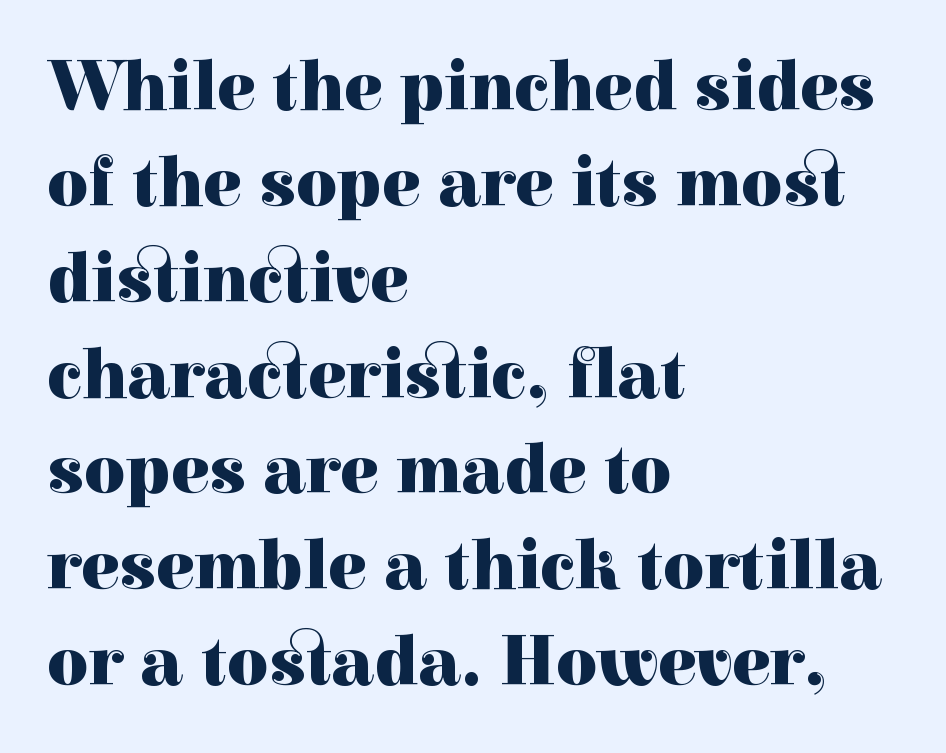
The block of text has a typical density, with ordinary space between rows. Note: serifs present on the glyphs. The gaps between neighbouring characters are ordinary and unremarkable. These lines carry a lot of weight — the face is fully bold. The specimen omits any rule beneath the text block's lines. Posture: straight, roman, zero tilt.
